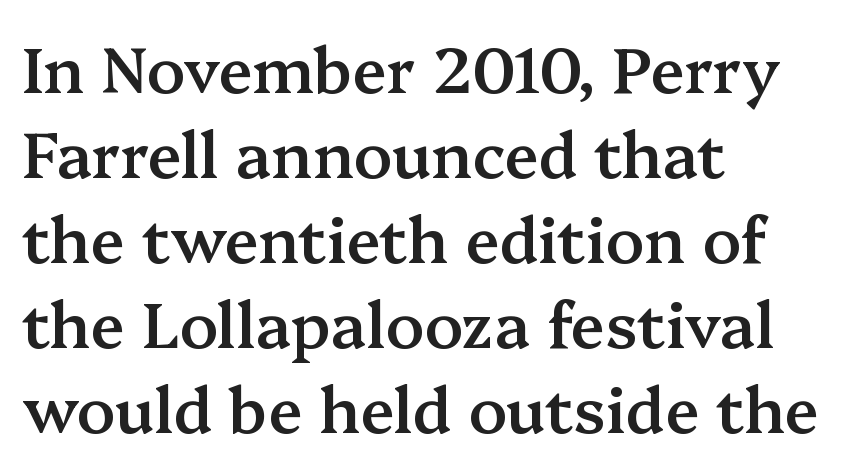
Q: Is the text bold? A: Semi-bold.
Q: Is the text italic (slanted)? A: No, it is upright.
Q: Is the typeface a serif or a sans-serif typeface? A: Serif.
Q: Is the text underlined? A: No.
Q: How is the paragraph aligned? A: Left-aligned.
Q: Is the spacing between letters normal or unusually wide? A: Normal.
Q: Is the spacing between lines tight, normal or loose? A: Normal.
Q: Width (condensed, normal, or wide)? A: Normal.
Q: Stroke contrast? A: Medium.
Q: x-height? A: Medium.
Q: Monospaced? A: No.
